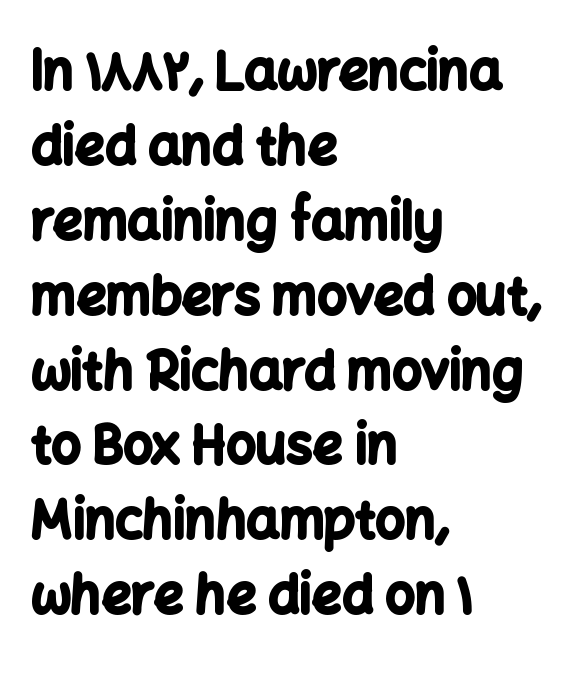
Q: Is the text bold? A: Yes.
Q: Is the text italic (slanted)? A: No, it is upright.
Q: Is the typeface a serif or a sans-serif typeface? A: Sans-serif.
Q: Is the text underlined? A: No.
Q: How is the paragraph aligned? A: Left-aligned.
Q: Is the spacing between letters normal or unusually wide? A: Normal.
Q: Is the spacing between lines tight, normal or loose? A: Normal.
Q: Width (condensed, normal, or wide)? A: Normal.
Q: Stroke contrast? A: Low.
Q: x-height? A: Medium.
Q: Monospaced? A: No.
